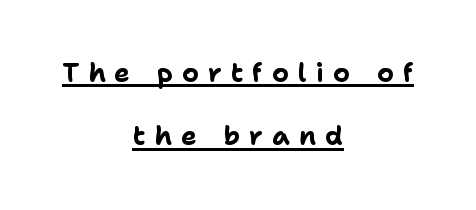
Q: Is the text bold? A: Yes.
Q: Is the text italic (slanted)? A: No, it is upright.
Q: Is the text underlined? A: Yes.
Q: How is the paragraph aligned? A: Centered.
Q: Is the spacing between letters normal or unusually wide? A: Unusually wide.
Q: Is the spacing between lines tight, normal or loose? A: Loose.
